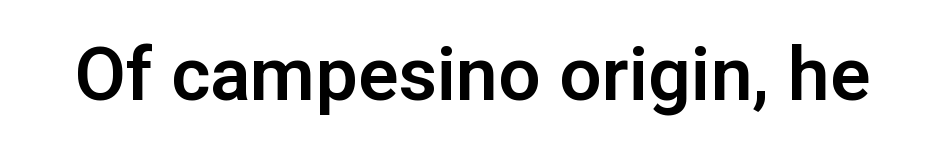
The image shows 75 px sans-serif type, upright; set normal letter spacing, not underlined; low stroke contrast and a medium x-height.
